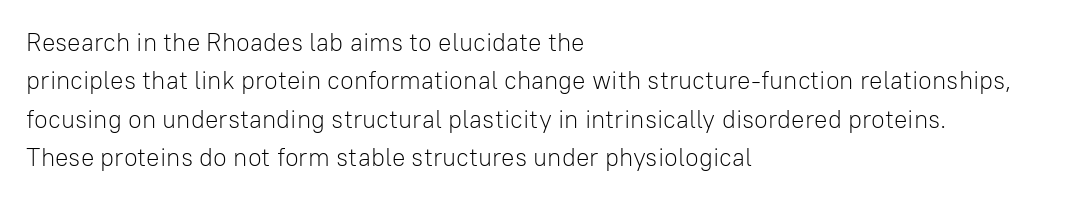
{"italic": "no", "bold": "no", "underline": "no", "align": "left", "line_spacing": "normal", "line_spacing_ratio": 1.54, "letter_spacing": "normal", "letter_spacing_em": 0.0, "glyph_px": 25}
